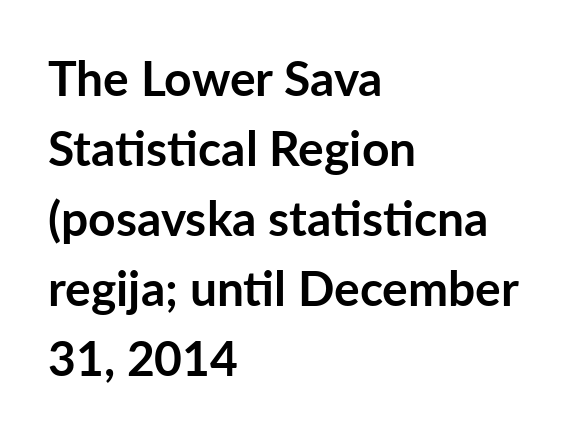
Q: Is the text bold? A: Yes.
Q: Is the text italic (slanted)? A: No, it is upright.
Q: Is the typeface a serif or a sans-serif typeface? A: Sans-serif.
Q: Is the text underlined? A: No.
Q: How is the paragraph aligned? A: Left-aligned.
Q: Is the spacing between letters normal or unusually wide? A: Normal.
Q: Is the spacing between lines tight, normal or loose? A: Normal.
Q: Width (condensed, normal, or wide)? A: Normal.
Q: Stroke contrast? A: Low.
Q: x-height? A: Medium.
Q: Monospaced? A: No.
